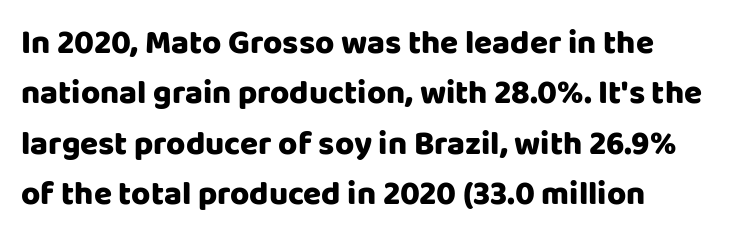
The lines sit at an ordinary, default distance from one another. Is this a sans? Yes — the strokes have no serifs. The zone under the glyphs is completely vacant. Between one letter and the next there's only the usual sliver of space. A typesetter would call this proportional, since set widths differ per character.
